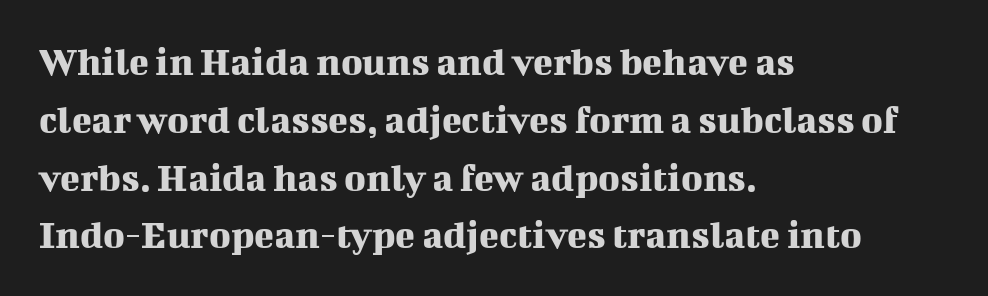
The image shows 41 px serif type, upright; set left-aligned, normal line spacing (1.41x), normal letter spacing, not underlined; medium stroke contrast and a medium x-height.
